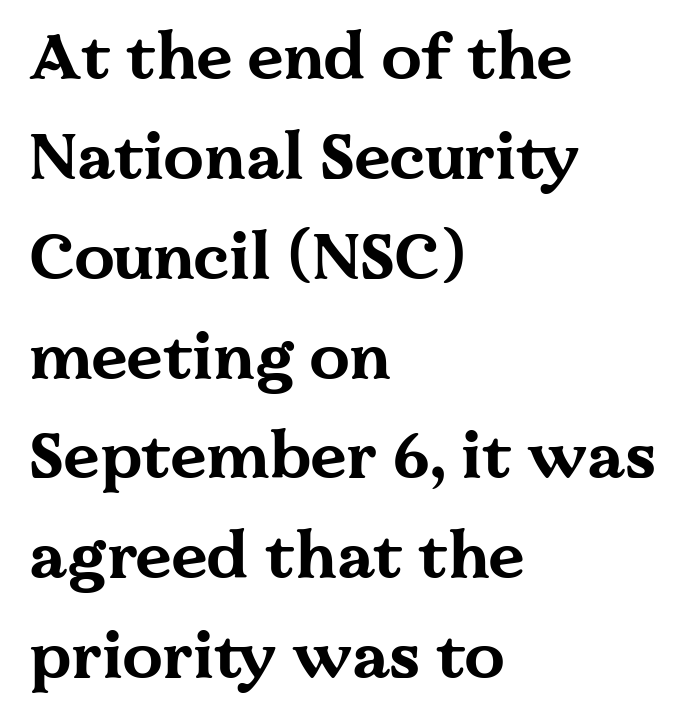
Q: Is the text bold? A: Yes.
Q: Is the text italic (slanted)? A: No, it is upright.
Q: Is the typeface a serif or a sans-serif typeface? A: Serif.
Q: Is the text underlined? A: No.
Q: How is the paragraph aligned? A: Left-aligned.
Q: Is the spacing between letters normal or unusually wide? A: Normal.
Q: Is the spacing between lines tight, normal or loose? A: Normal.
Q: Width (condensed, normal, or wide)? A: Wide.
Q: Stroke contrast? A: Medium.
Q: x-height? A: Medium.
Q: Monospaced? A: No.
